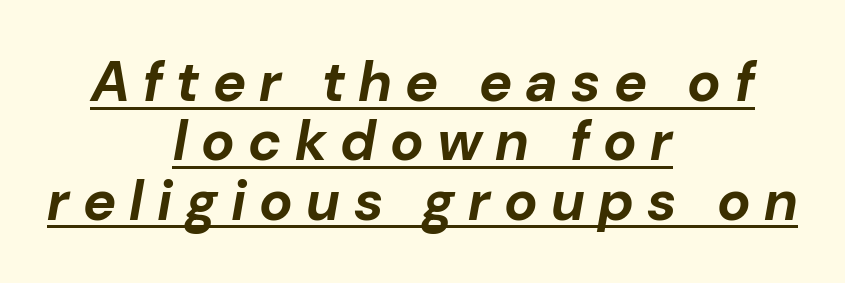
The text carries the slant typical of an italic or oblique font. Is there an underline? Yes — a line sits under the letters. Look at the stroke-to-counter ratio: heavy, a bold. Proportional: the letters do not fall into vertical columns.
